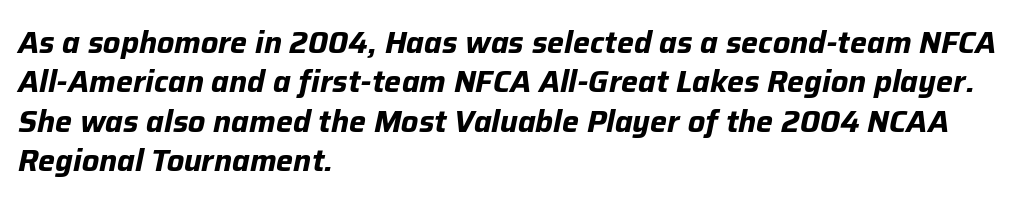
Q: Is the text bold? A: Yes.
Q: Is the text italic (slanted)? A: Yes, it leans right by about 12 degrees.
Q: Is the text underlined? A: No.
Q: How is the paragraph aligned? A: Left-aligned.
Q: Is the spacing between letters normal or unusually wide? A: Normal.
Q: Is the spacing between lines tight, normal or loose? A: Normal.
Q: Width (condensed, normal, or wide)? A: Normal.
Q: Stroke contrast? A: Low.
Q: x-height? A: Medium.
Q: Monospaced? A: No.
